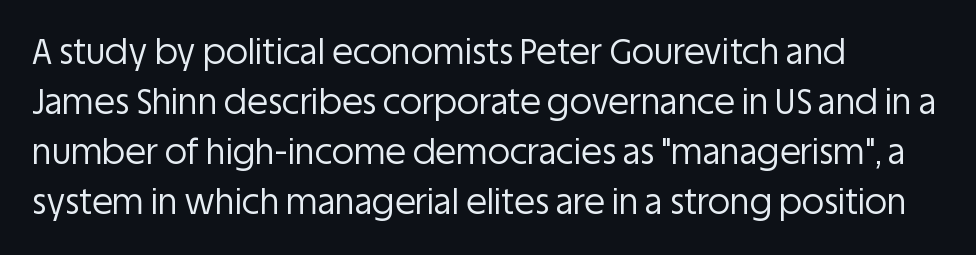
The weight would be labelled regular, book, light, or lighter still. Posture: upright roman. Spacing between characters is what you'd get straight out of the box. Just letters on the line, the space beneath them empty. Interline gaps are of average width in this sample.
